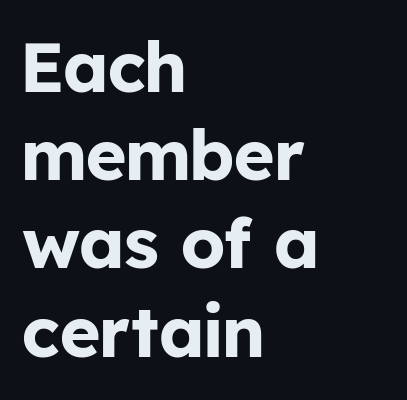
Is this a fixed-width face? No — the glyphs have proportional, varying widths. Any mark beneath the type? The region is blank. This sample uses a sans-serif face. How are the letters spaced? Ordinarily, with no added tracking.
